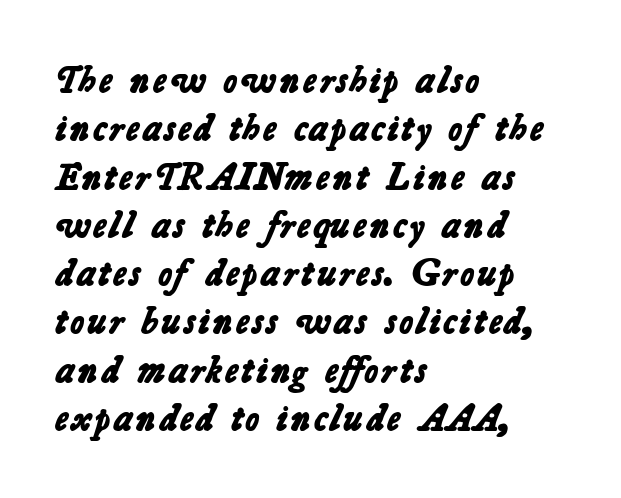
The image shows 38 px bold sans-serif type; set left-aligned, normal line spacing (1.27x), normal letter spacing, not underlined; low stroke contrast and a medium x-height.
